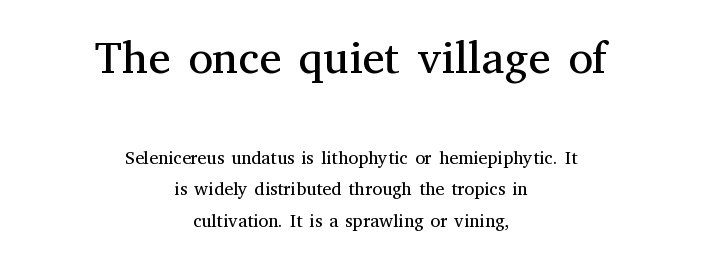
Q: Is the text bold? A: No.
Q: Is the text italic (slanted)? A: No, it is upright.
Q: Is the typeface a serif or a sans-serif typeface? A: Serif.
Q: Is the text underlined? A: No.
Q: How is the paragraph aligned? A: Centered.
Q: Is the spacing between letters normal or unusually wide? A: Normal.
Q: Which block of text is set in a larger size, the first (top) or the second (bottom)? A: The first (top) one.
Q: Width (condensed, normal, or wide)? A: Normal.
Q: Stroke contrast? A: Medium.
Q: x-height? A: Medium.
Q: Monospaced? A: No.
